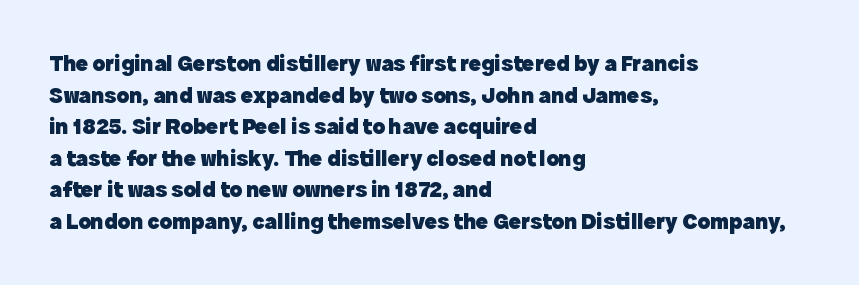
The image shows 23 px bold type, upright; set left-aligned, normal line spacing (1.37x), normal letter spacing, not underlined.
